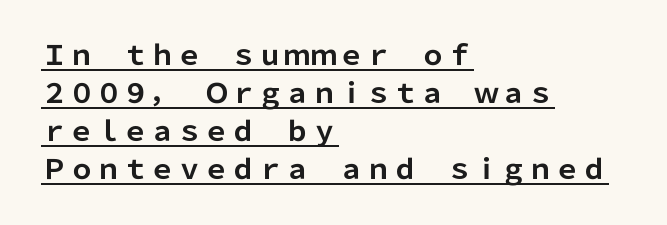
A typesetter would call this leading conventional body-copy spacing. Does a line run under the words? Yes, clearly. The font is running at its bold setting. In terms of posture, this sample is upright. This rendering leaves character spacing at its baseline value.
